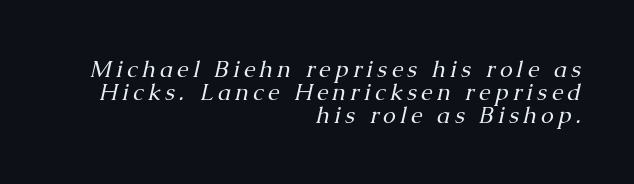
{"italic": "yes", "lean": "right", "slant_degrees": 13, "bold": "no", "underline": "no", "align": "right", "line_spacing": "tight", "line_spacing_ratio": 0.99, "glyph_px": 23}
